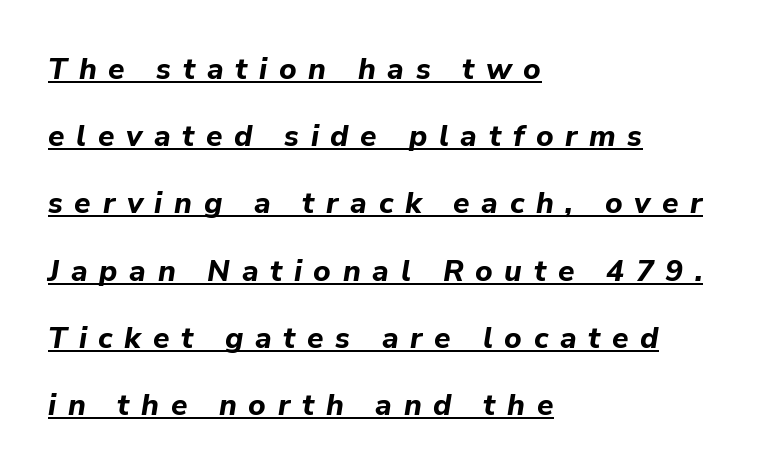
This rendering uses left alignment, leaving the right contour irregular. Heft: maximum for text — a bold. You can see a thin bar hugging the bottom of the glyphs. Posture: slanted.
